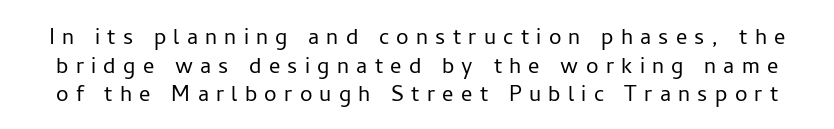
The image shows 28 px light sans-serif type, upright; set tight line spacing (1.02x), unusually wide letter spacing (+0.26 em), not underlined; low stroke contrast and a medium x-height.
